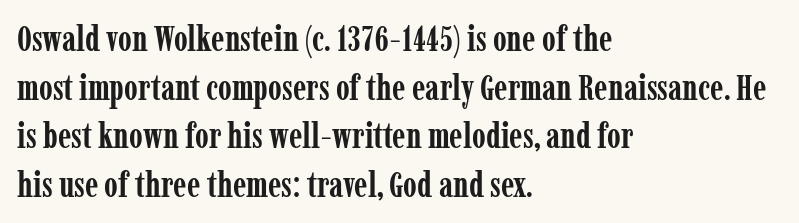
Students, observe: this is what conventionally led text looks like. Honestly, the letter spacing is just normal — you wouldn't notice it. The specimen reads as upright at a glance. The space beneath each line is pristine and unruled.
